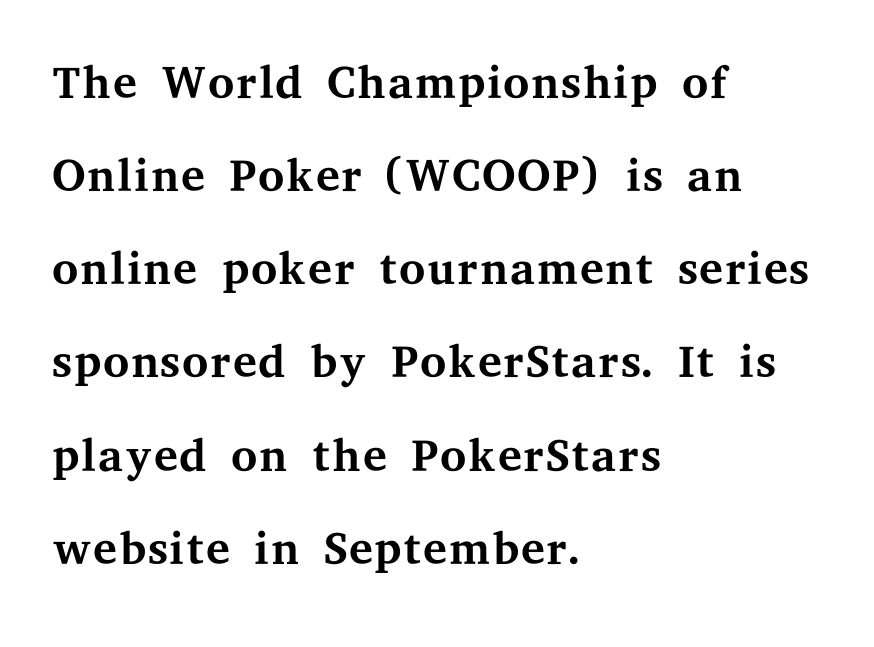
Q: Is the text bold? A: No.
Q: Is the text italic (slanted)? A: No, it is upright.
Q: Is the typeface a serif or a sans-serif typeface? A: Serif.
Q: Is the text underlined? A: No.
Q: How is the paragraph aligned? A: Left-aligned.
Q: Is the spacing between letters normal or unusually wide? A: Normal.
Q: Is the spacing between lines tight, normal or loose? A: Normal.
Q: Width (condensed, normal, or wide)? A: Wide.
Q: Stroke contrast? A: Medium.
Q: x-height? A: Medium.
Q: Monospaced? A: No.
